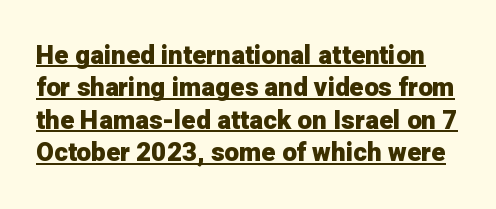
The type is set solid horizontally, with unmodified tracking. Plenty of ink on the page — the face is bold. What's the leading like? Ordinary, nothing unusual. Caption: lettering with a line underneath. Upright lettering throughout.
